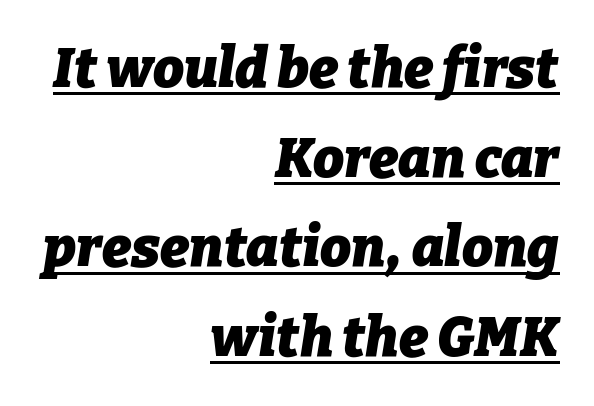
The face used here has a pronounced slope to its letters. Think of a printed novel: that variable character pitch is what you see here. You can see a thin bar hugging the bottom of the glyphs. Heavy, bold letterforms.
